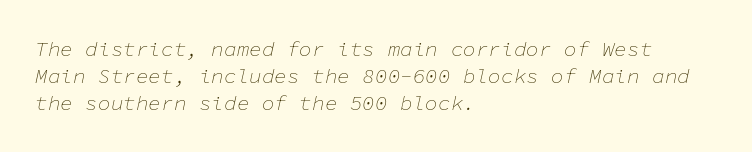
Teacher's note: observe the even left margin — that is flush-left alignment. Stroke mass is kept to a normal reading level or below. The lines sit at an ordinary, default distance from one another. The face used here is rendered with its standard letterfit. Unmarked baselines from the first word to the last.
